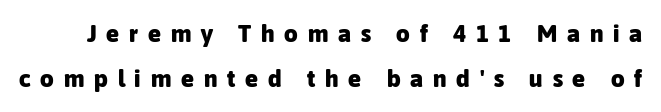
The image shows 24 px bold type, upright; set line spacing 1.87x, unusually wide letter spacing (+0.41 em), not underlined.
